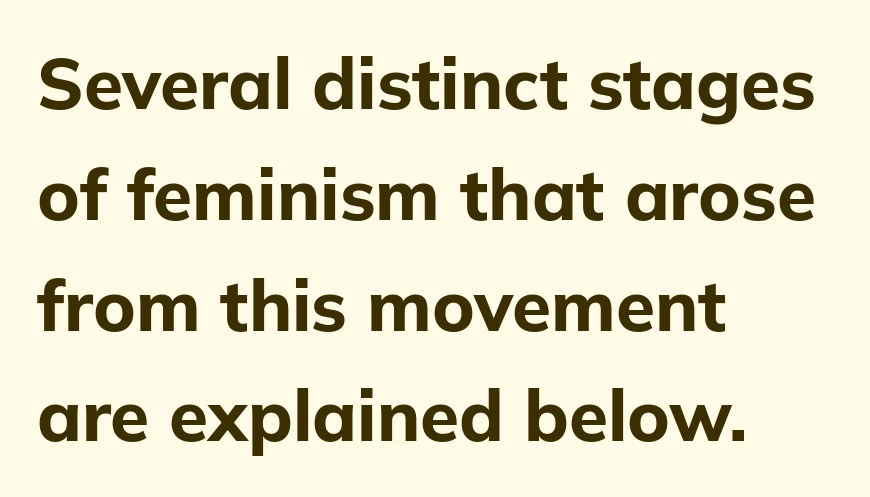
{"serif": "no", "italic": "no", "bold": "yes", "weight": "bold", "width": "normal", "stroke_contrast": "low", "x_height": "medium", "monospaced": "no", "underline": "no", "align": "left", "line_spacing": "normal", "line_spacing_ratio": 1.56, "letter_spacing": "normal", "letter_spacing_em": 0.0, "glyph_px": 71}
